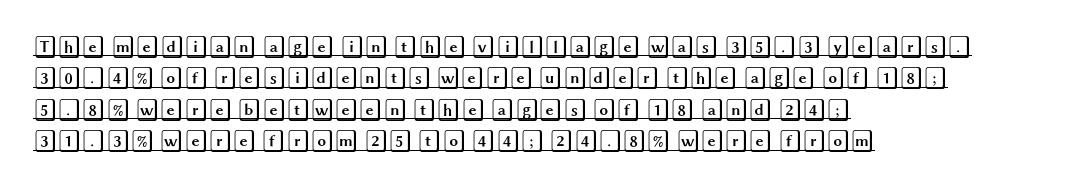
The image shows 22 px text type, upright; set left-aligned, normal line spacing (1.43x), normal letter spacing, underlined.
